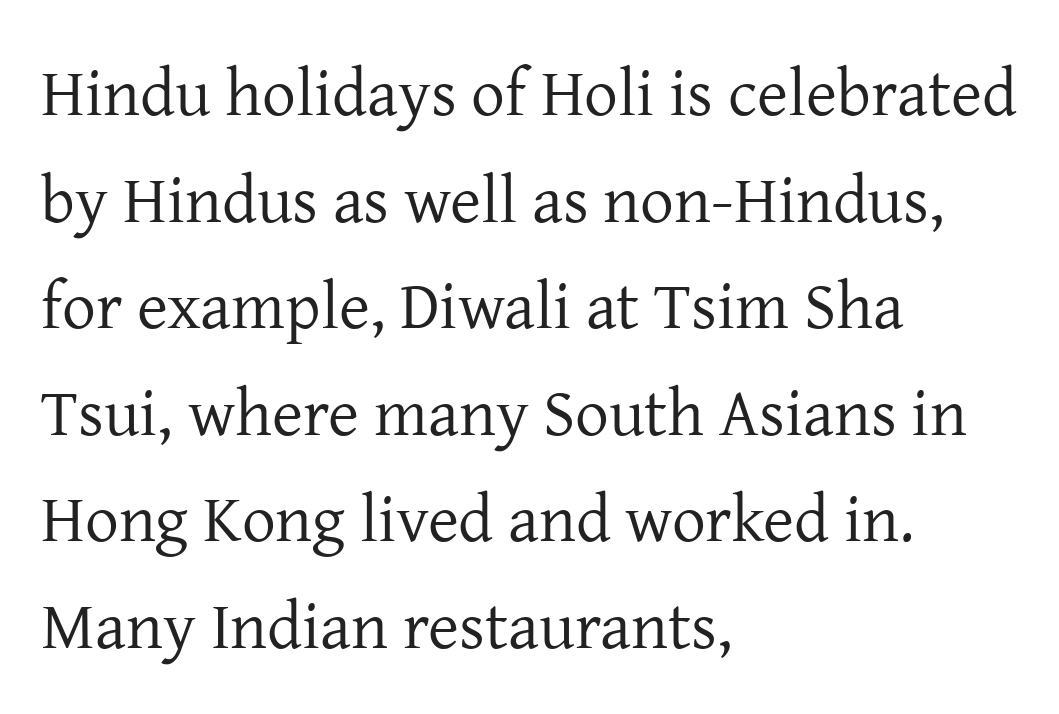
The strokes are not fattened; the text isn't bold. If you measured baseline to baseline, you'd find a middling distance. These lines are rendered in a variable-pitch font. Observe the ordinary spacing: letters are neighbours, not strangers. This is roman type, the default non-slanted kind.
